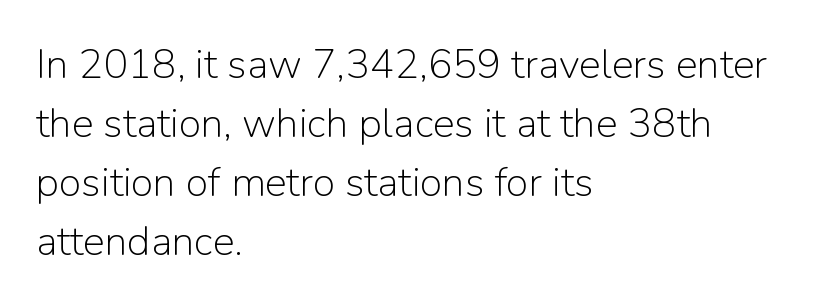
The image shows 41 px light sans-serif type, upright; set left-aligned, normal line spacing (1.44x), normal letter spacing, not underlined; low stroke contrast and a medium x-height.
